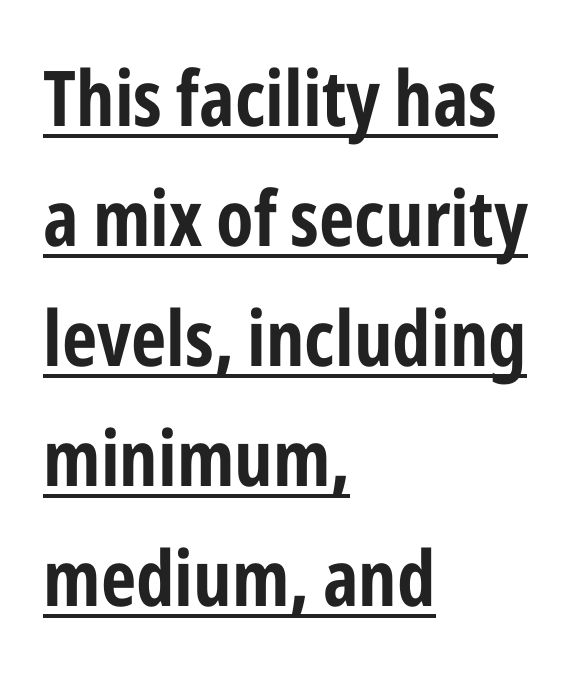
{"serif": "no", "italic": "no", "bold": "yes", "weight": "bold", "width": "condensed", "stroke_contrast": "low", "x_height": "medium", "monospaced": "no", "underline": "yes", "align": "left", "line_spacing": "normal", "line_spacing_ratio": 1.56, "letter_spacing": "normal", "letter_spacing_em": 0.0, "glyph_px": 77}
